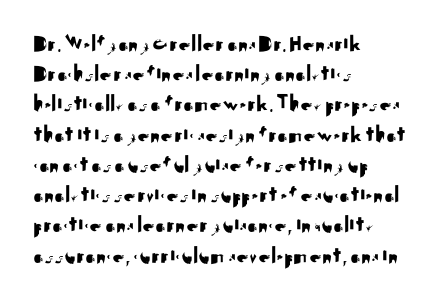
{"italic": "no", "underline": "no", "align": "left", "line_spacing": "normal", "line_spacing_ratio": 1.26, "letter_spacing": "normal", "letter_spacing_em": 0.0, "glyph_px": 24}
